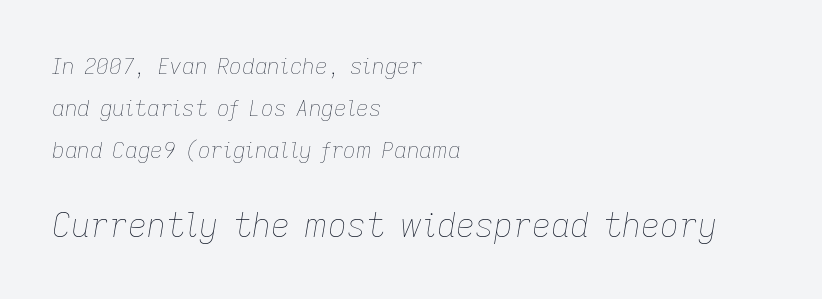
Q: Is the text bold? A: No.
Q: Is the text italic (slanted)? A: Yes, it leans right by about 9 degrees.
Q: Is the text underlined? A: No.
Q: How is the paragraph aligned? A: Left-aligned.
Q: Is the spacing between letters normal or unusually wide? A: Normal.
Q: Is the spacing between lines tight, normal or loose? A: Loose.
Q: Which block of text is set in a larger size, the first (top) or the second (bottom)? A: The second (bottom) one.
Q: Width (condensed, normal, or wide)? A: Normal.
Q: Stroke contrast? A: Low.
Q: x-height? A: Medium.
Q: Monospaced? A: No.
